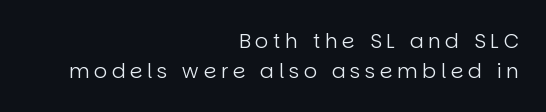
The image shows 20 px text type, upright; set right-aligned, normal line spacing (1.49x), unusually wide letter spacing (+0.24 em), not underlined.
